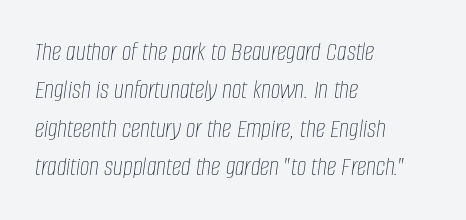
Compared with typical paragraphs, the rows here are spaced about the same. Letters rest on an invisible, unmarked baseline. A typesetter would mark this as italic. These lines are set flush left with a ragged right edge. Caption: face not bold, strokes unweighted.
